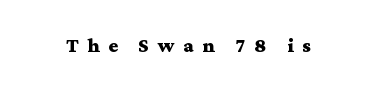
The lettering stays uniformly vertical, giving the passage a roman look. Is the letter spacing exaggerated? Yes — the characters are pushed far apart. The glyphs have the mass of a bold cut. Plain, unruled lines of type.
